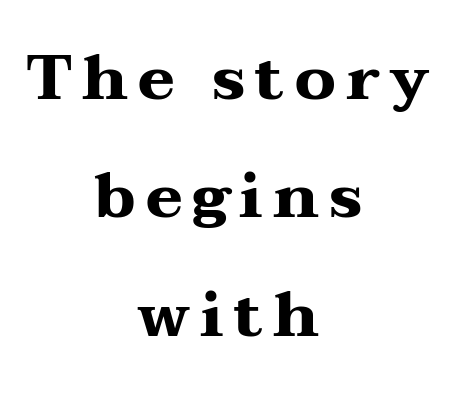
{"serif": "yes", "italic": "no", "bold": "yes", "weight": "heavy", "width": "wide", "stroke_contrast": "medium", "x_height": "medium", "monospaced": "no", "underline": "no", "align": "center", "line_spacing_ratio": 1.88, "glyph_px": 63}
